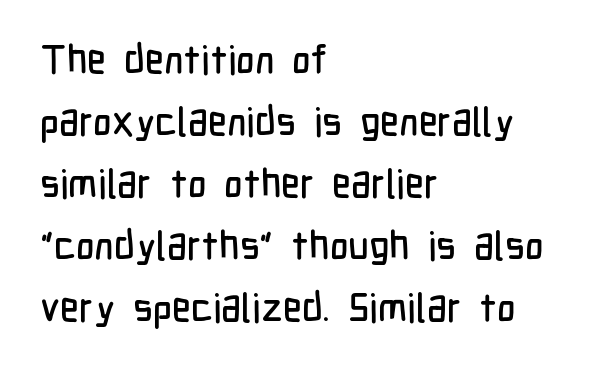
{"serif": "no", "italic": "no", "width": "condensed", "stroke_contrast": "low", "x_height": "medium", "monospaced": "no", "underline": "no", "align": "left", "line_spacing": "normal", "line_spacing_ratio": 1.55, "letter_spacing": "normal", "letter_spacing_em": 0.0, "glyph_px": 40}
